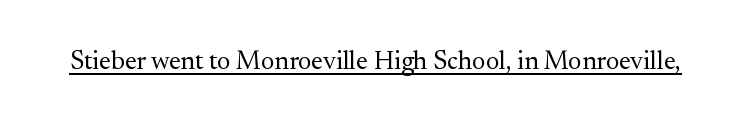
Short note: letters normally spaced. Is this a heavy cut? Hardly; it is regular or lighter. This sample uses an upright cut, with every glyph sitting square on the baseline. Is there an underline? Yes — a line sits under the letters.
